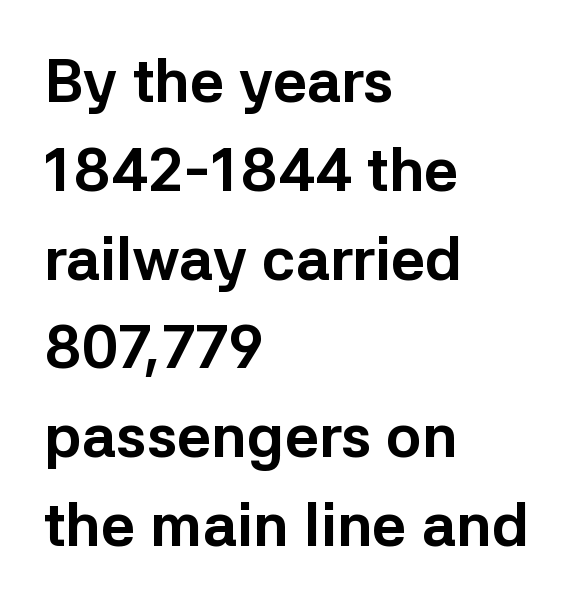
How are the letters spaced? Ordinarily, with no added tracking. Check the space under the baseline: it is left empty. I'd call this a sans setting — the letters go barefoot. Character widths vary here, with narrow letters taking less room than wide ones. Heavy, bold letterforms.
